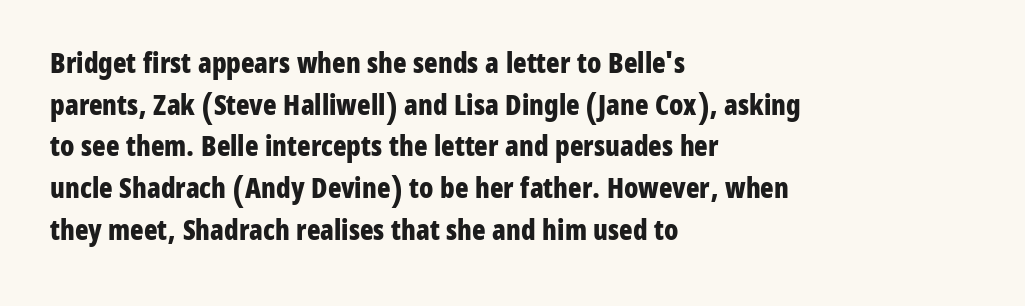
Q: Is the text bold? A: Yes.
Q: Is the text italic (slanted)? A: No, it is upright.
Q: Is the typeface a serif or a sans-serif typeface? A: Sans-serif.
Q: Is the text underlined? A: No.
Q: How is the paragraph aligned? A: Left-aligned.
Q: Is the spacing between letters normal or unusually wide? A: Normal.
Q: Is the spacing between lines tight, normal or loose? A: Normal.
Q: Width (condensed, normal, or wide)? A: Condensed.
Q: Stroke contrast? A: Low.
Q: x-height? A: Medium.
Q: Monospaced? A: No.
